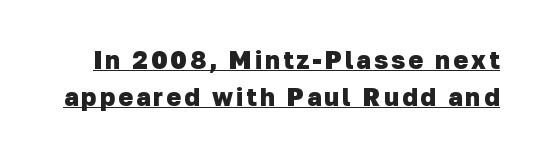
Q: Is the text bold? A: Yes.
Q: Is the text underlined? A: Yes.
Q: Is the spacing between lines tight, normal or loose? A: Normal.
